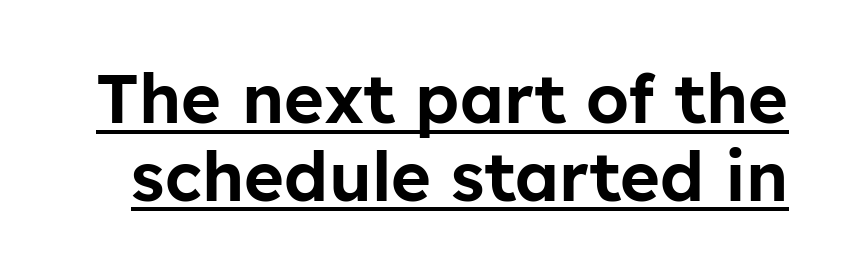
{"serif": "no", "italic": "no", "width": "normal", "stroke_contrast": "low", "x_height": "medium", "monospaced": "no", "underline": "yes", "line_spacing": "tight", "line_spacing_ratio": 1.14, "letter_spacing": "normal", "letter_spacing_em": 0.0, "glyph_px": 68}
